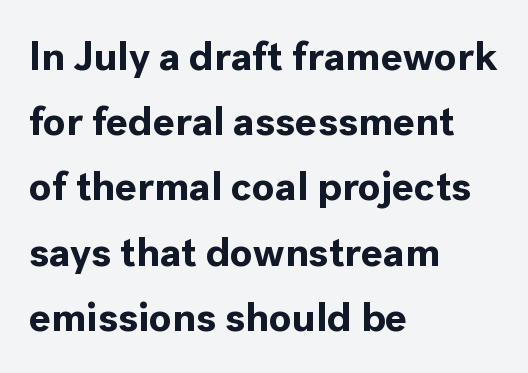
Underline: absent. Font category for this specimen: sans-serif. The strokes are fattened all the way to bold. Character widths vary here, with narrow letters taking less room than wide ones. Between one letter and the next there's only the usual sliver of space. Successive baselines arrive at the customary interval.
